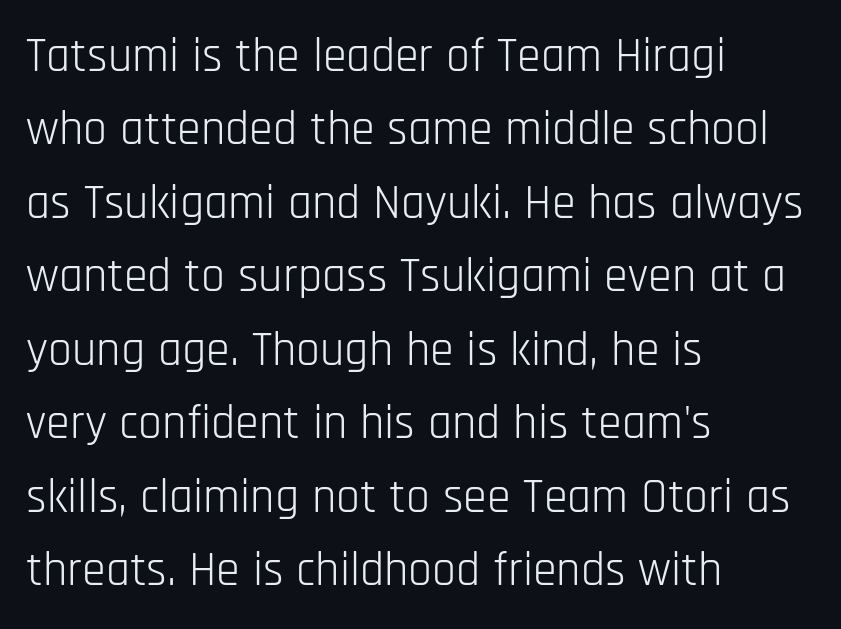
Q: Is the text bold? A: No.
Q: Is the text italic (slanted)? A: No, it is upright.
Q: Is the typeface a serif or a sans-serif typeface? A: Sans-serif.
Q: Is the text underlined? A: No.
Q: How is the paragraph aligned? A: Left-aligned.
Q: Is the spacing between letters normal or unusually wide? A: Normal.
Q: Is the spacing between lines tight, normal or loose? A: Normal.
Q: Width (condensed, normal, or wide)? A: Condensed.
Q: Stroke contrast? A: Low.
Q: x-height? A: Large.
Q: Monospaced? A: No.
